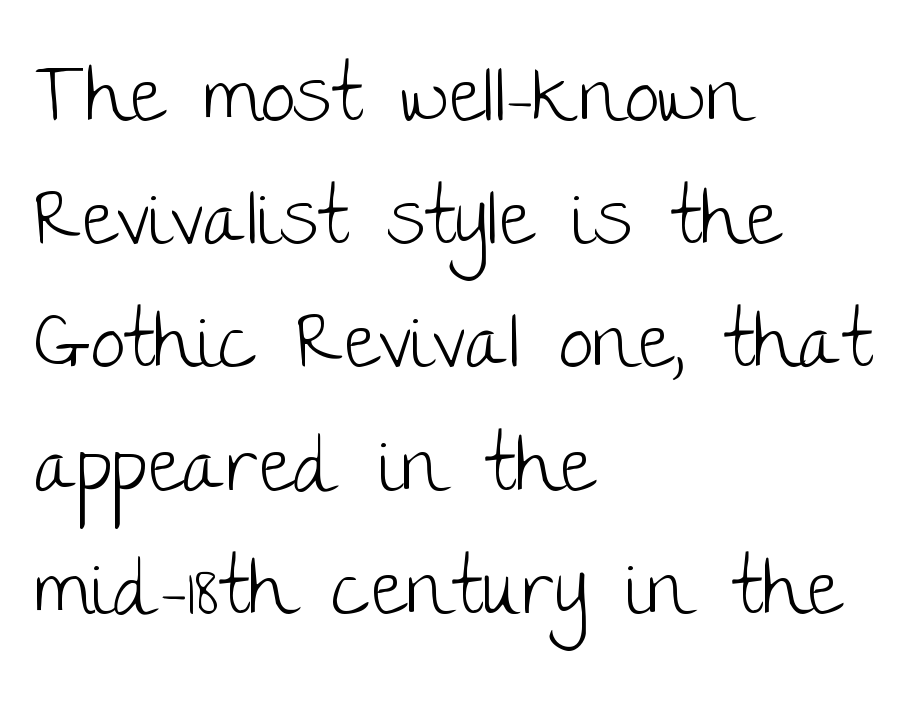
The typography opts for an upright posture over an oblique one. These lines are set flush left with a ragged right edge. Type without underlining. Each new line begins a customary step beneath the previous one. Here the designer chose a conventional face with non-uniform glyph widths. Letterform terminals end flat and unadorned throughout the passage.
